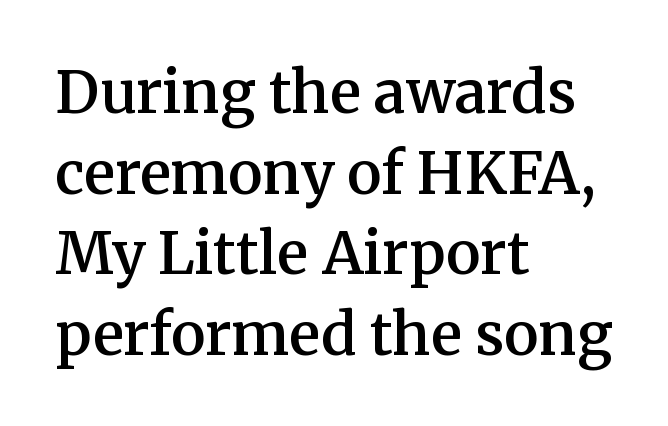
The image shows 58 px semibold serif type, upright; set left-aligned, normal line spacing (1.39x), normal letter spacing, not underlined; medium stroke contrast and a medium x-height.
